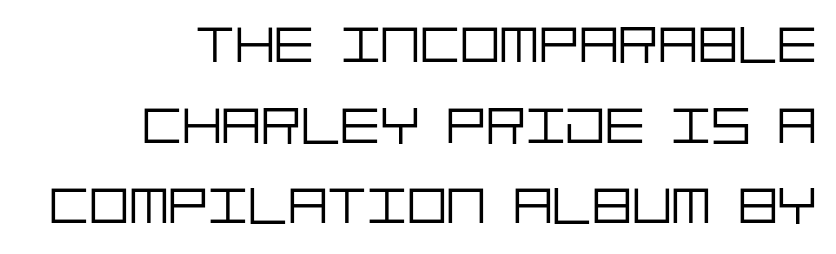
The image shows 53 px light sans-serif type, upright; set right-aligned, normal line spacing (1.52x), normal letter spacing, not underlined; low stroke contrast and a large x-height.
